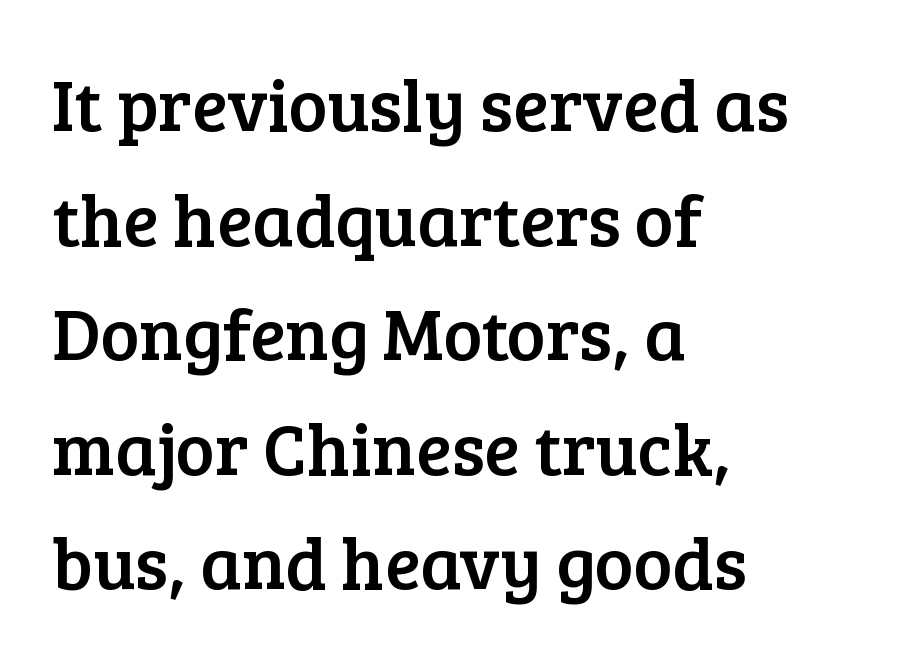
{"serif": "yes", "italic": "no", "width": "normal", "stroke_contrast": "low", "x_height": "medium", "monospaced": "no", "underline": "no", "align": "left", "line_spacing": "normal", "line_spacing_ratio": 1.57, "letter_spacing": "normal", "letter_spacing_em": 0.0, "glyph_px": 73}
